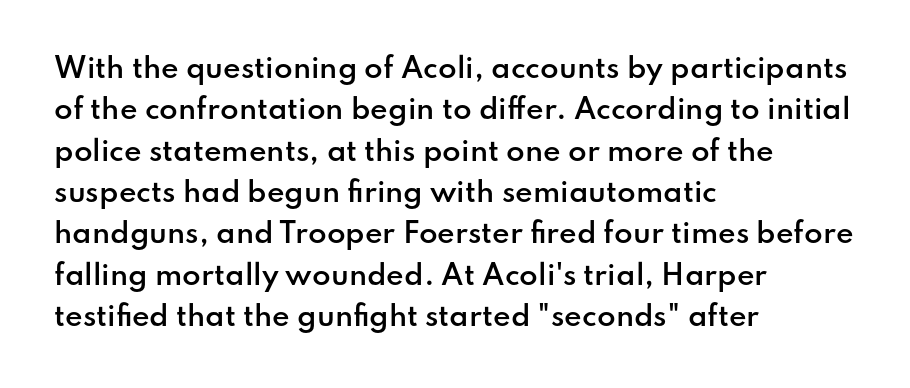
The image shows 27 px text type, upright; set left-aligned, normal line spacing (1.53x), normal letter spacing, not underlined.
